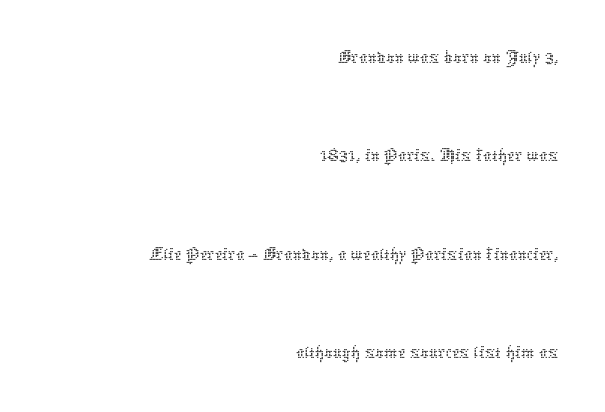
{"italic": "no", "bold": "no", "weight": "thin", "width": "normal", "stroke_contrast": "low", "x_height": "medium", "monospaced": "no", "underline": "no", "align": "right", "line_spacing": "loose", "line_spacing_ratio": 2.34, "letter_spacing": "normal", "letter_spacing_em": 0.0, "glyph_px": 42}
